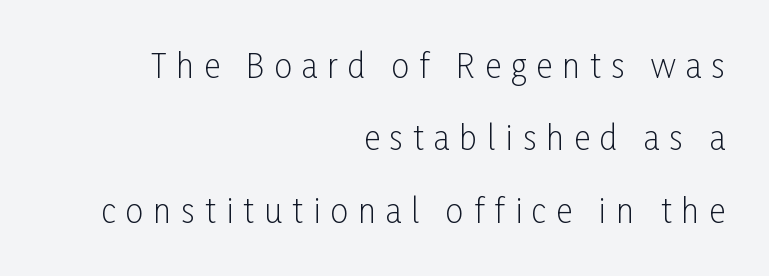
{"serif": "no", "italic": "no", "bold": "no", "weight": "light", "width": "condensed", "stroke_contrast": "low", "x_height": "medium", "monospaced": "no", "underline": "no", "align": "right", "line_spacing": "loose", "line_spacing_ratio": 2.26, "letter_spacing": "wide", "letter_spacing_em": 0.31, "glyph_px": 32}
